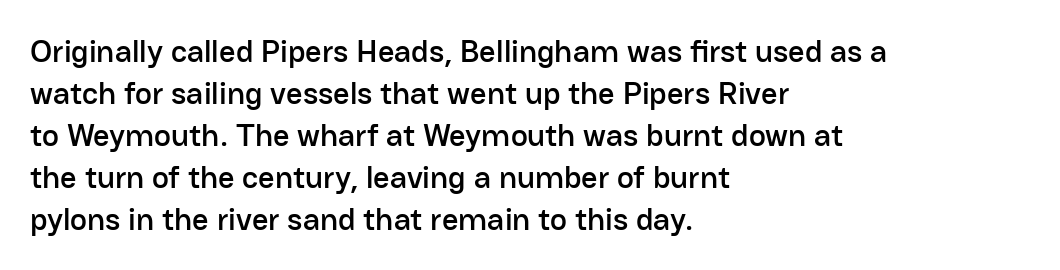
Q: Is the text italic (slanted)? A: No, it is upright.
Q: Is the typeface a serif or a sans-serif typeface? A: Sans-serif.
Q: Is the text underlined? A: No.
Q: How is the paragraph aligned? A: Left-aligned.
Q: Is the spacing between letters normal or unusually wide? A: Normal.
Q: Is the spacing between lines tight, normal or loose? A: Normal.
Q: Width (condensed, normal, or wide)? A: Normal.
Q: Stroke contrast? A: Low.
Q: x-height? A: Medium.
Q: Monospaced? A: No.
